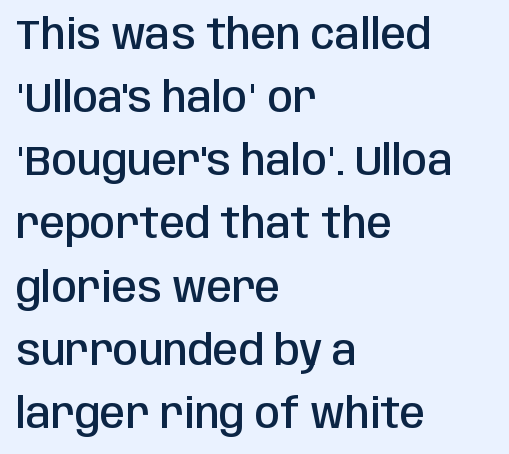
Is the type bold? Partly — it's a semibold, heavier than regular but not fully bold. A bare baseline throughout the passage. Horizontal alignment here is leftward, the default for most running prose. The passage shown is typed in a proportional face where columns would drift.
